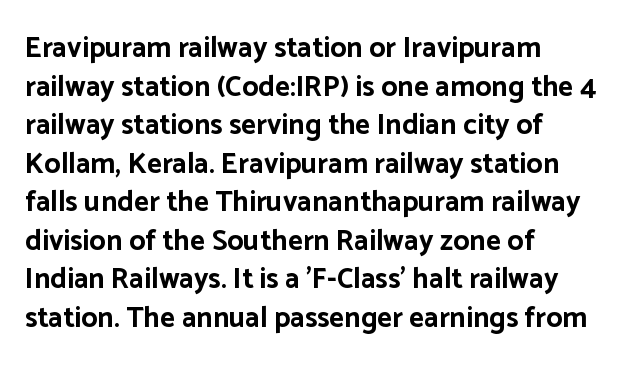
Words appear dense and cohesive because spacing is normal. Vertical strokes here are truly vertical. This is heavy type, rendered in bold. Proportional: the letters do not fall into vertical columns. The type family on display is of the sans-serif kind.
